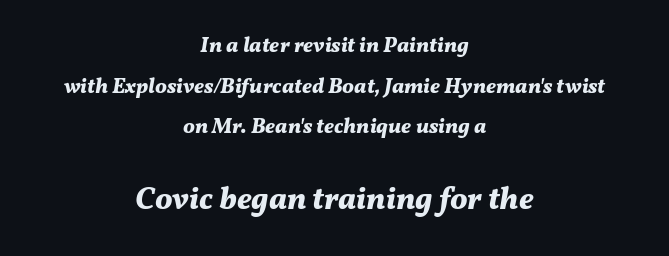
{"italic": "yes", "lean": "right", "slant_degrees": 11, "bold": "yes", "weight": "bold", "width": "normal", "stroke_contrast": "medium", "x_height": "medium", "monospaced": "no", "underline": "no", "align": "center", "line_spacing": "loose", "line_spacing_ratio": 1.94, "letter_spacing": "normal", "letter_spacing_em": 0.0, "larger_block": "second", "size_ratio": 1.48, "glyph_px": 31}
